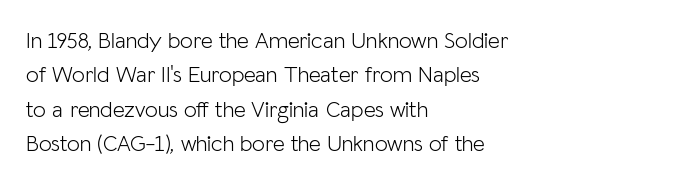
{"italic": "no", "bold": "no", "underline": "no", "align": "left", "line_spacing": "normal", "line_spacing_ratio": 1.5, "letter_spacing": "normal", "letter_spacing_em": 0.0, "glyph_px": 23}
